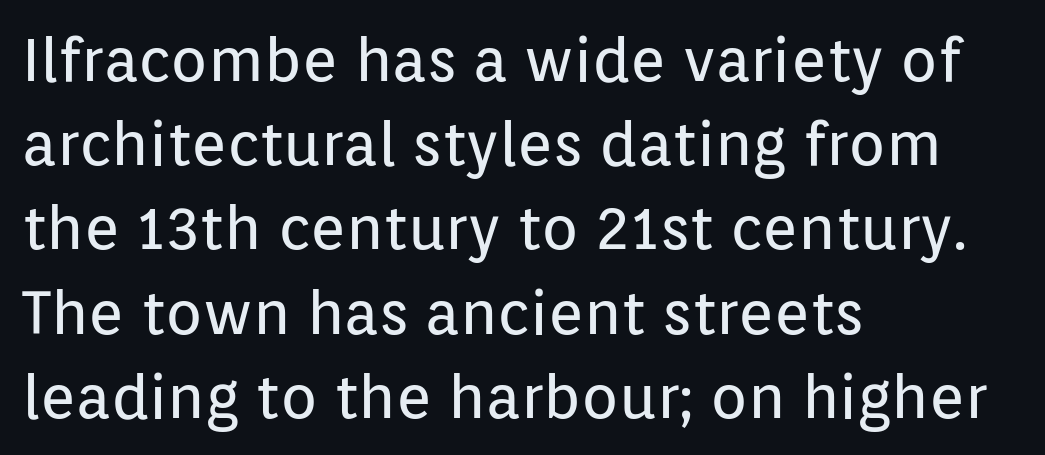
The image shows 61 px regular-weight sans-serif type, upright; set left-aligned, normal line spacing (1.38x), normal letter spacing, not underlined; low stroke contrast and a medium x-height.
